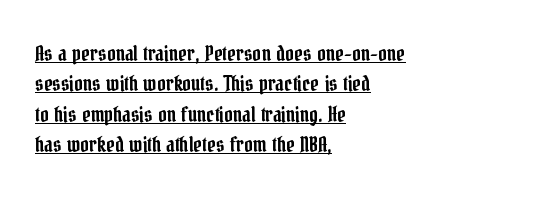
Q: Is the text italic (slanted)? A: No, it is upright.
Q: Is the text underlined? A: Yes.
Q: How is the paragraph aligned? A: Left-aligned.
Q: Is the spacing between letters normal or unusually wide? A: Normal.
Q: Is the spacing between lines tight, normal or loose? A: Normal.
